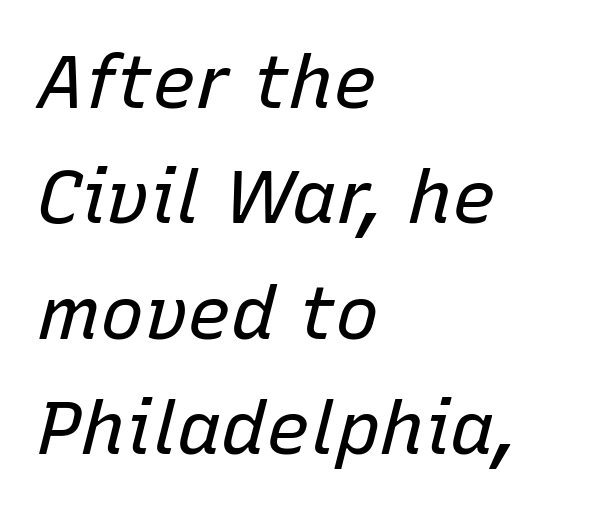
The image shows 74 px regular-weight type, italic (leaning right); set left-aligned, normal line spacing (1.56x), normal letter spacing, not underlined; low stroke contrast and a medium x-height.
